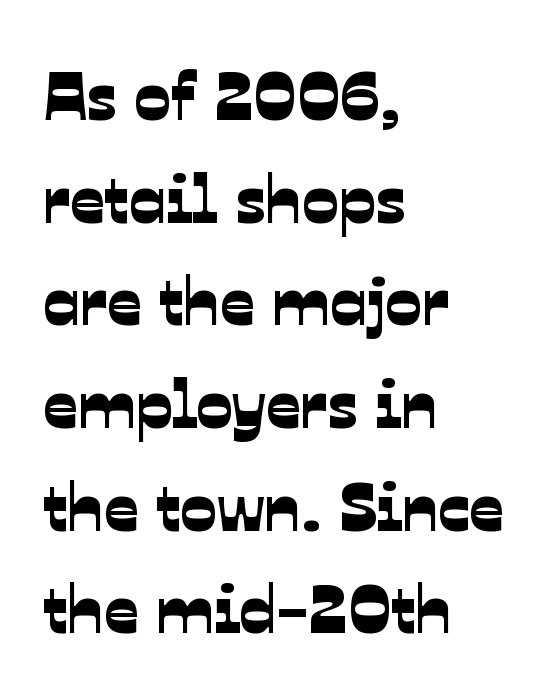
The image shows 68 px sans-serif type; set left-aligned, normal line spacing (1.51x), normal letter spacing, not underlined; low stroke contrast and a medium x-height.
